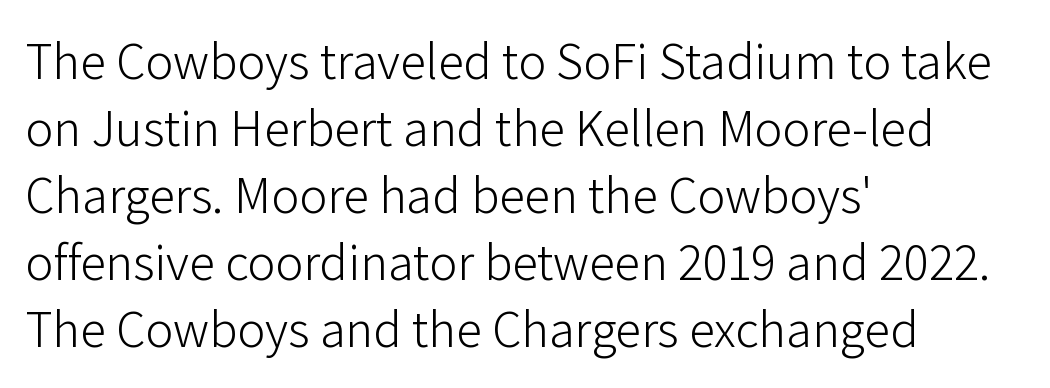
{"serif": "no", "italic": "no", "bold": "no", "weight": "light", "width": "normal", "stroke_contrast": "low", "x_height": "medium", "monospaced": "no", "underline": "no", "align": "left", "line_spacing": "normal", "line_spacing_ratio": 1.29, "letter_spacing": "normal", "letter_spacing_em": 0.0, "glyph_px": 52}
